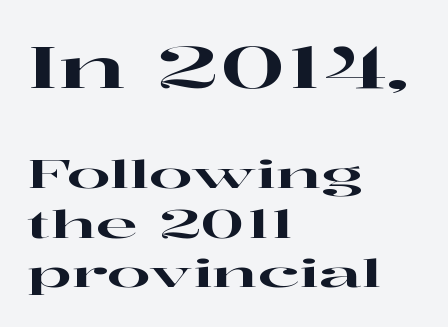
{"serif": "yes", "italic": "no", "width": "wide", "stroke_contrast": "high", "x_height": "medium", "monospaced": "no", "underline": "no", "align": "left", "line_spacing": "normal", "line_spacing_ratio": 1.27, "letter_spacing": "normal", "letter_spacing_em": 0.0, "larger_block": "first", "size_ratio": 1.49, "glyph_px": 58}
